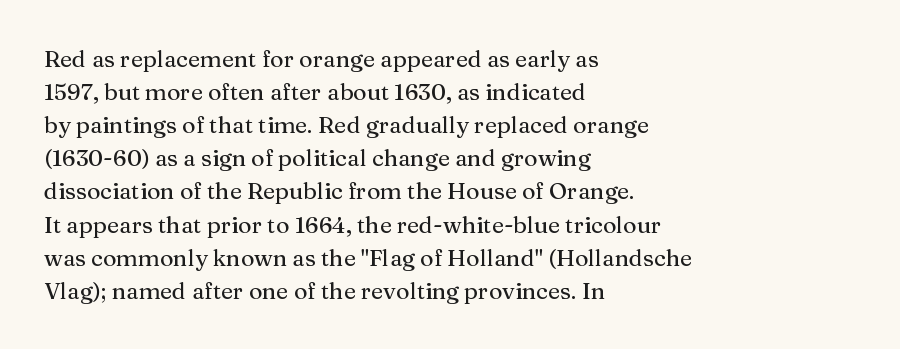
The image shows 23 px text type, upright; set left-aligned, normal line spacing (1.44x), normal letter spacing, not underlined.
